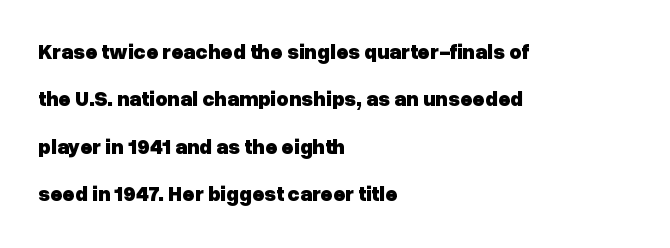
Q: Is the text bold? A: Yes.
Q: Is the text italic (slanted)? A: No, it is upright.
Q: Is the text underlined? A: No.
Q: How is the paragraph aligned? A: Left-aligned.
Q: Is the spacing between letters normal or unusually wide? A: Normal.
Q: Is the spacing between lines tight, normal or loose? A: Loose.
